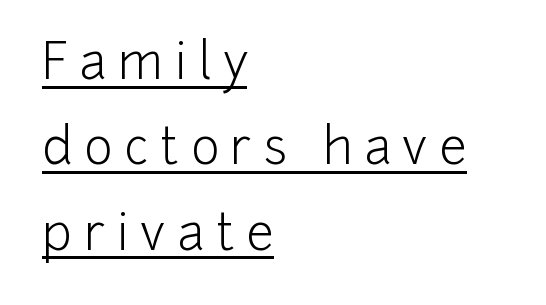
{"serif": "no", "italic": "no", "bold": "no", "weight": "light", "width": "normal", "stroke_contrast": "low", "x_height": "medium", "monospaced": "no", "underline": "yes", "align": "left", "line_spacing_ratio": 1.74, "letter_spacing": "wide", "letter_spacing_em": 0.24, "glyph_px": 49}
